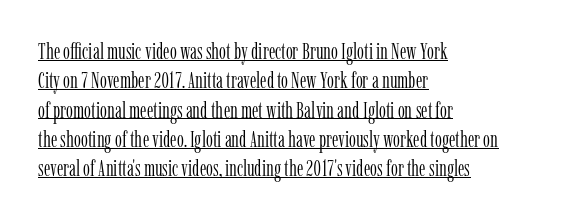
Vertical strokes here are truly vertical. Underline: present. The ragged edge is on the right, which tells us the setting is flush left. The passage shown is not bold in any degree. Spacing between characters is what you'd get straight out of the box. The lines sit at an ordinary, default distance from one another.
